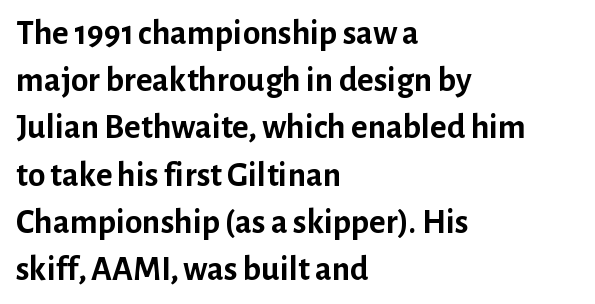
The image shows 35 px semibold sans-serif type, upright; set left-aligned, normal line spacing (1.35x), normal letter spacing, not underlined; low stroke contrast and a medium x-height.
